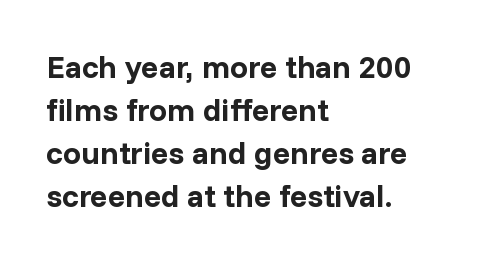
Q: Is the text bold? A: Yes.
Q: Is the text italic (slanted)? A: No, it is upright.
Q: Is the typeface a serif or a sans-serif typeface? A: Sans-serif.
Q: Is the text underlined? A: No.
Q: How is the paragraph aligned? A: Left-aligned.
Q: Is the spacing between letters normal or unusually wide? A: Normal.
Q: Is the spacing between lines tight, normal or loose? A: Normal.
Q: Width (condensed, normal, or wide)? A: Normal.
Q: Stroke contrast? A: Low.
Q: x-height? A: Medium.
Q: Monospaced? A: No.
